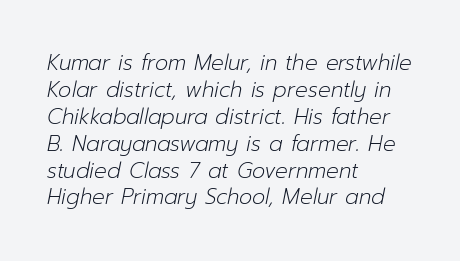
The image shows 21 px text type, italic (leaning right); set left-aligned, normal line spacing (1.28x), normal letter spacing, not underlined.
